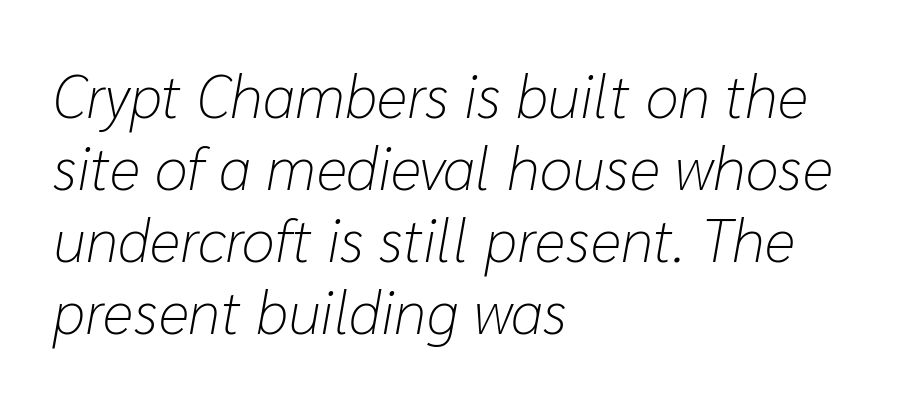
Style check: oblique. The space directly below the letters is spotless. Reading down the block, your eye returns to a fixed left position each line. Is this a heavy cut? Hardly; it is regular or lighter.
